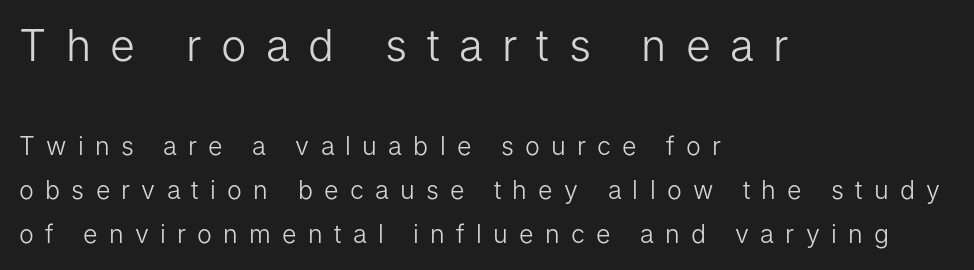
The image shows 43 px light sans-serif type, upright; set left-aligned, line spacing 1.77x, unusually wide letter spacing (+0.45 em), not underlined; the first (top) block is 1.72x larger; low stroke contrast and a medium x-height.
